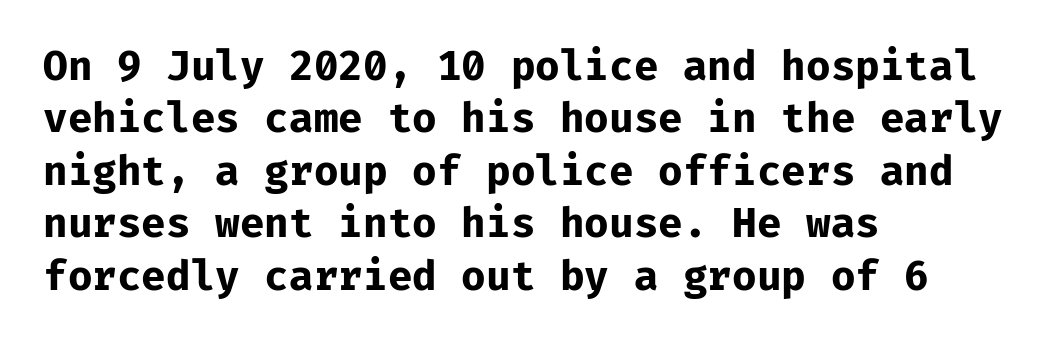
{"serif": "no", "italic": "no", "bold": "yes", "weight": "bold", "width": "normal", "stroke_contrast": "low", "x_height": "medium", "monospaced": "yes", "underline": "no", "align": "left", "line_spacing": "normal", "line_spacing_ratio": 1.31, "letter_spacing": "normal", "letter_spacing_em": 0.0, "glyph_px": 40}
